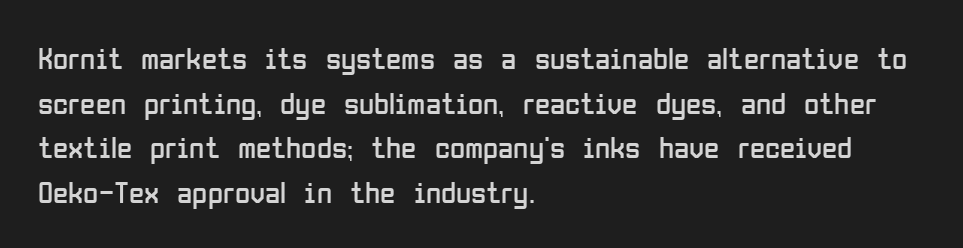
The image shows 31 px regular-weight, condensed sans-serif type, upright; set left-aligned, normal line spacing (1.44x), normal letter spacing, not underlined; low stroke contrast and a medium x-height.
